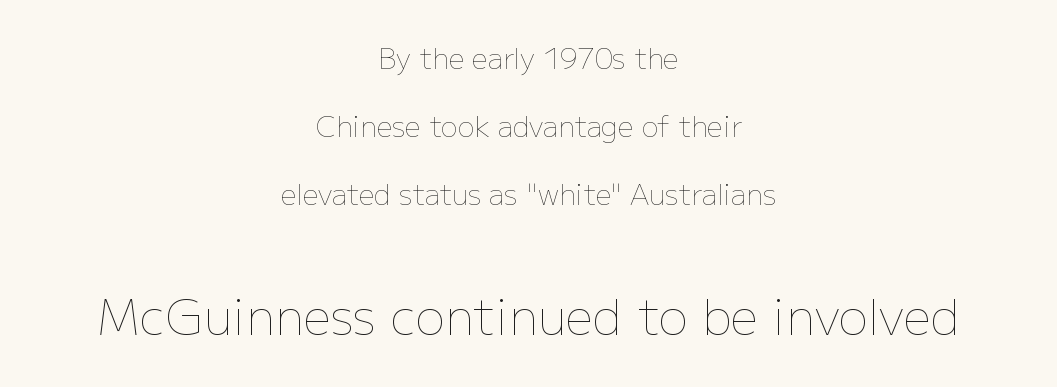
{"italic": "no", "bold": "no", "weight": "thin", "width": "normal", "stroke_contrast": "low", "x_height": "medium", "monospaced": "no", "underline": "no", "align": "center", "line_spacing": "loose", "line_spacing_ratio": 2.42, "letter_spacing": "normal", "letter_spacing_em": 0.0, "larger_block": "second", "size_ratio": 1.75, "glyph_px": 49}
